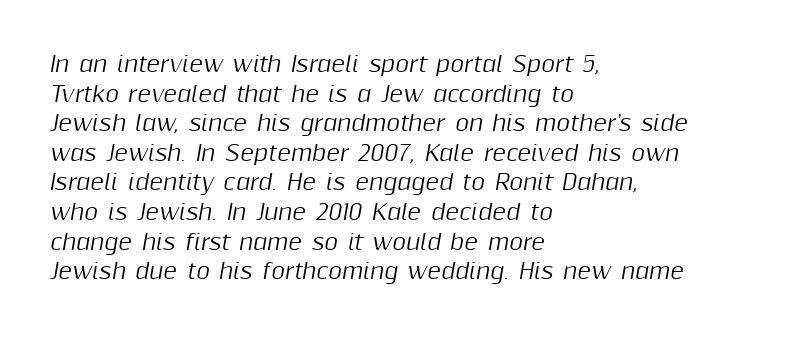
The image shows 21 px text type, italic (leaning right); set left-aligned, normal line spacing (1.41x), normal letter spacing, not underlined.
